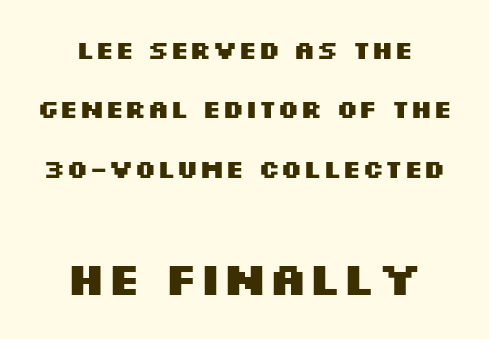
This sample uses an upright cut, with every glyph sitting square on the baseline. Heavy-handed strokes throughout: this text is bold. Think of a printed novel: that variable character pitch is what you see here. The lower block of text is set noticeably larger than the block above it.
